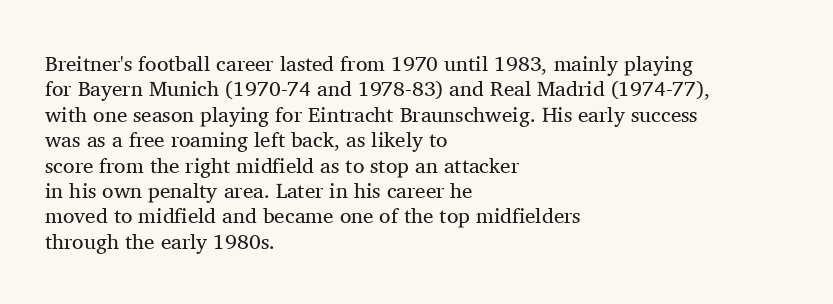
The image shows 21 px text type, upright; set left-aligned, line spacing 1.21x, normal letter spacing, not underlined.
